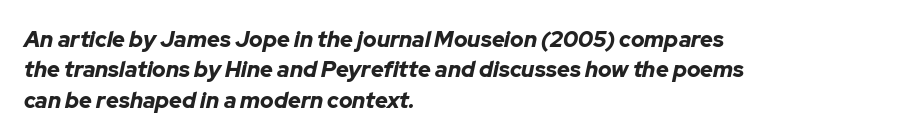
Q: Is the text bold? A: Yes.
Q: Is the text italic (slanted)? A: Yes, it leans right by about 12 degrees.
Q: Is the text underlined? A: No.
Q: How is the paragraph aligned? A: Left-aligned.
Q: Is the spacing between letters normal or unusually wide? A: Normal.
Q: Is the spacing between lines tight, normal or loose? A: Normal.
